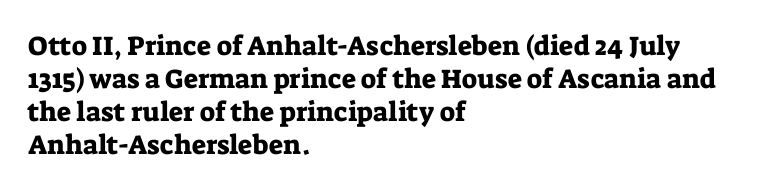
The image shows 27 px text type, upright; set left-aligned, line spacing 1.22x, normal letter spacing, not underlined.
